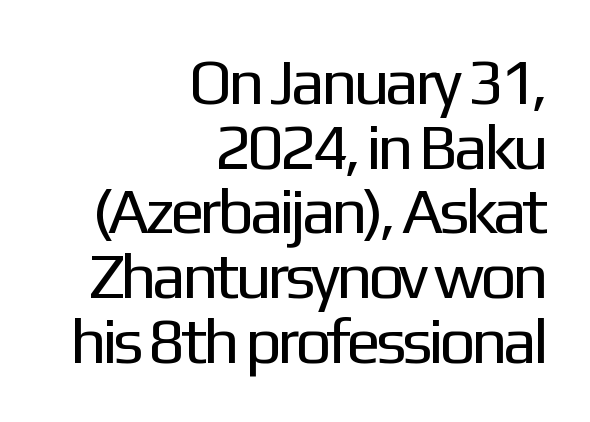
The axis of the letterforms is exactly vertical. The lines in this sample share a right terminus and differ only in where they begin. Is the letter spacing exaggerated? No — it looks like the ordinary default. Weight: regular or lighter.
